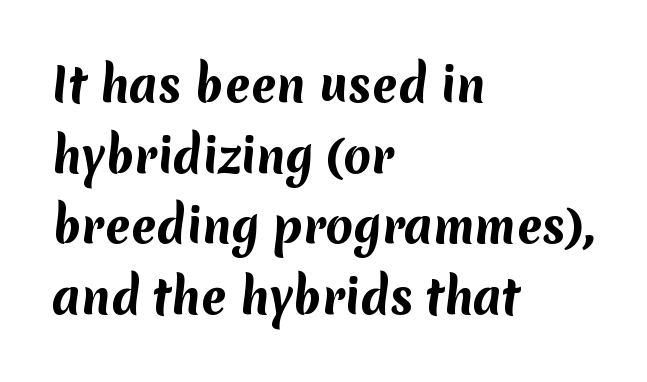
Q: Is the text bold? A: Yes.
Q: Is the typeface a serif or a sans-serif typeface? A: Sans-serif.
Q: Is the text underlined? A: No.
Q: How is the paragraph aligned? A: Left-aligned.
Q: Is the spacing between letters normal or unusually wide? A: Normal.
Q: Is the spacing between lines tight, normal or loose? A: Normal.
Q: Width (condensed, normal, or wide)? A: Normal.
Q: Stroke contrast? A: Medium.
Q: x-height? A: Medium.
Q: Monospaced? A: No.
